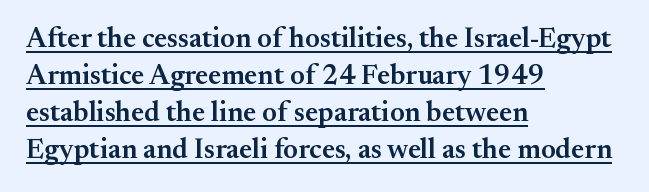
This is moderately heavy type, rendered in semibold. Classification — serif. The vertical gap from one line to the next is medium. Is there an underline? Yes — a line sits under the letters. Every character sits straight up, as roman type does. Caption: multi-line text, flush left, ragged right.
